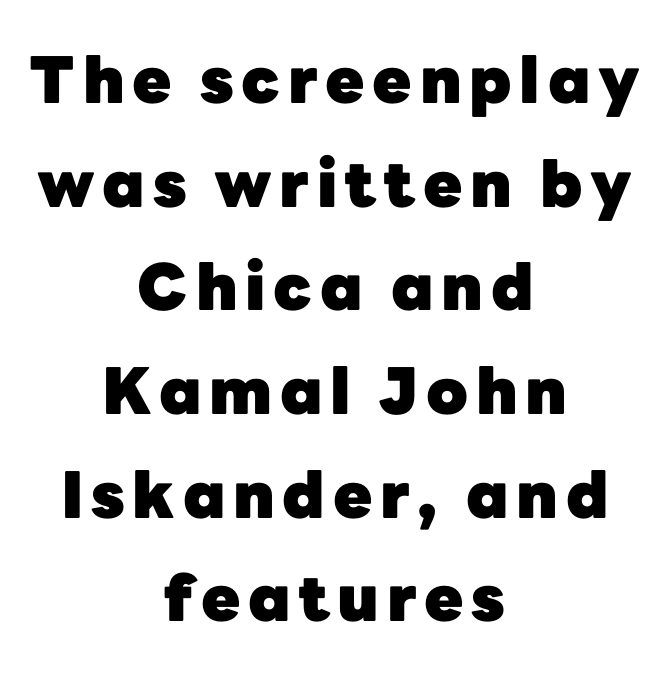
{"serif": "no", "italic": "no", "bold": "yes", "weight": "heavy", "width": "normal", "stroke_contrast": "low", "x_height": "medium", "monospaced": "no", "underline": "no", "align": "center", "line_spacing": "normal", "line_spacing_ratio": 1.62, "glyph_px": 64}
